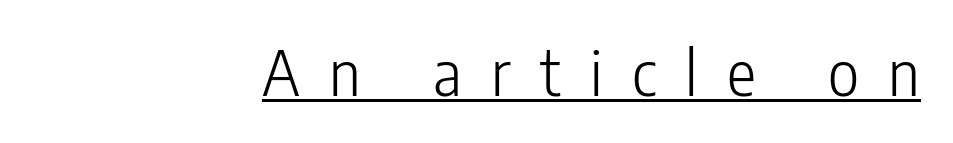
{"serif": "no", "italic": "no", "bold": "no", "weight": "light", "width": "condensed", "stroke_contrast": "low", "x_height": "medium", "monospaced": "no", "underline": "yes", "align": "right", "letter_spacing": "wide", "letter_spacing_em": 0.48, "glyph_px": 61}
